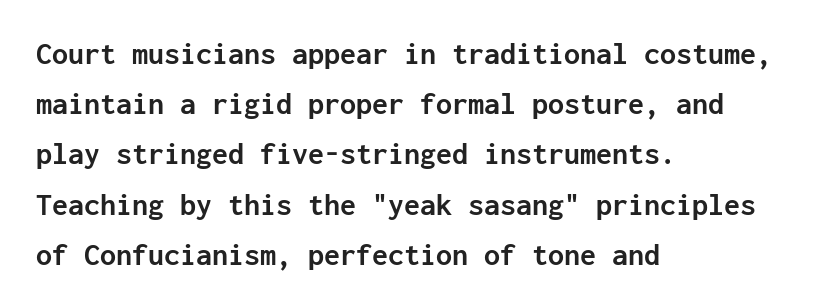
Normally led — the rows are evenly, conventionally spaced. Do the characters align in a grid? Yes, the font is monospaced. Weight check: bold — yes, fully. The type is set solid horizontally, with unmodified tracking. Has an underline been added? It has not.
